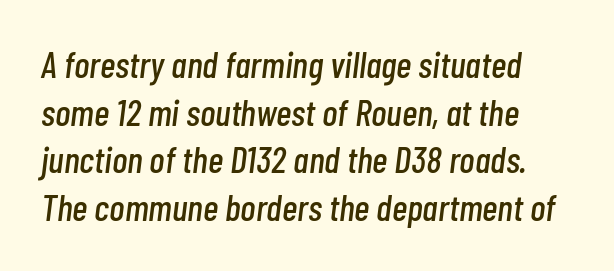
{"italic": "yes", "lean": "right", "slant_degrees": 7, "width": "condensed", "stroke_contrast": "low", "x_height": "medium", "monospaced": "no", "underline": "no", "align": "left", "line_spacing": "normal", "line_spacing_ratio": 1.29, "letter_spacing": "normal", "letter_spacing_em": 0.0, "glyph_px": 37}
